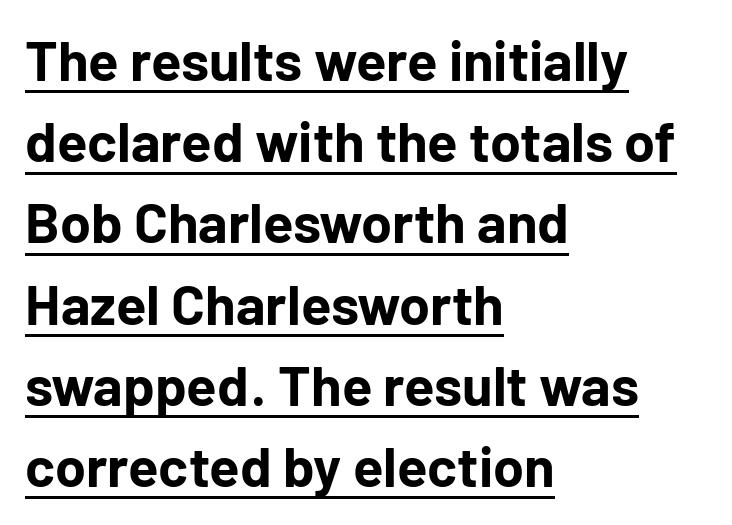
Normally led — the rows are evenly, conventionally spaced. Varying glyph widths throughout — classic text-font behaviour. This is roman type, the default non-slanted kind. Caption: bold face, heavy strokes. The text was rendered using a sans face with plain stroke endings. These lines keep a tight, regular rhythm from letter to letter.
